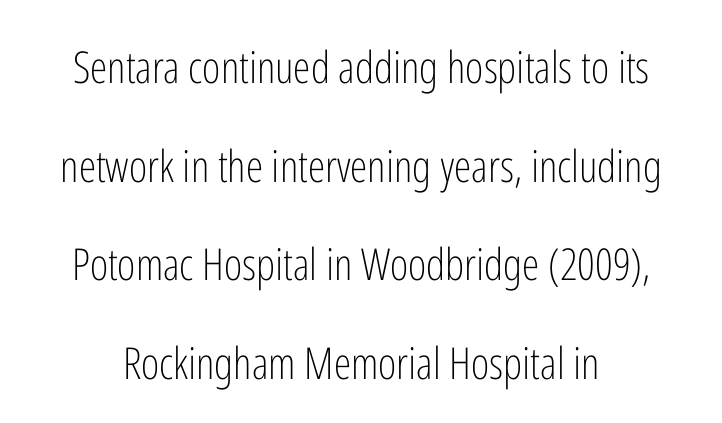
{"serif": "no", "italic": "no", "bold": "no", "weight": "light", "width": "condensed", "stroke_contrast": "low", "x_height": "medium", "monospaced": "no", "underline": "no", "line_spacing": "loose", "line_spacing_ratio": 2.24, "letter_spacing": "normal", "letter_spacing_em": 0.0, "glyph_px": 44}
